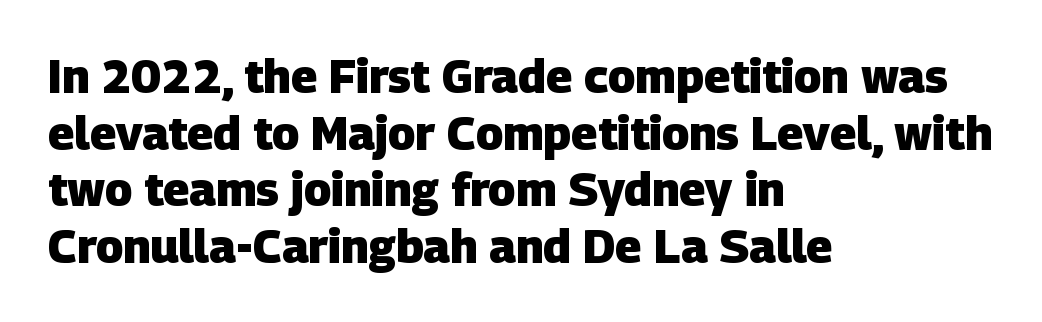
The image shows 46 px heavy sans-serif type; set left-aligned, line spacing 1.23x, normal letter spacing, not underlined; low stroke contrast and a large x-height.
